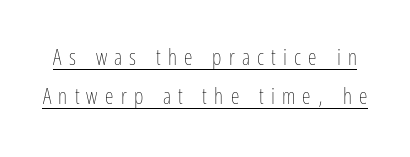
Q: Is the text bold? A: No.
Q: Is the text italic (slanted)? A: No, it is upright.
Q: Is the text underlined? A: Yes.
Q: Is the spacing between letters normal or unusually wide? A: Unusually wide.
